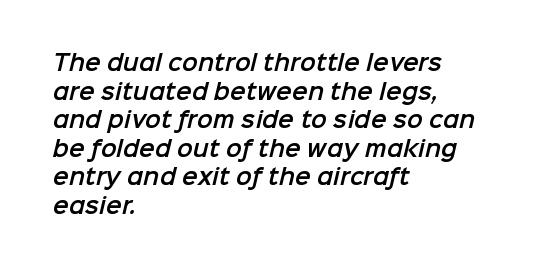
The image shows 21 px text type; set left-aligned, normal line spacing (1.36x), normal letter spacing, not underlined.
